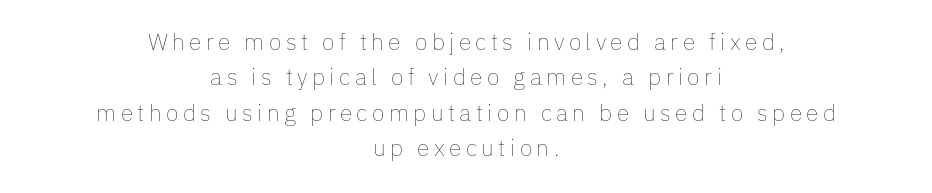
The area under the type is left untouched. A typesetter would mark this as roman, not italic. Stem width sits at or under what a default text font uses. Summary of vertical rhythm: regular, with standard interline spacing. Short and long lines alike share a common midpoint.
